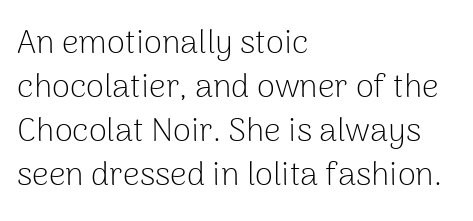
A typesetter would call this proportional, since set widths differ per character. Rule under the text: the space is simply empty. Line starts are locked; line ends wander. Nope, not italic — everything's standing straight. Nobody touched the tracking dial on this one. Nothing heavy about these letters — not bold at all.
